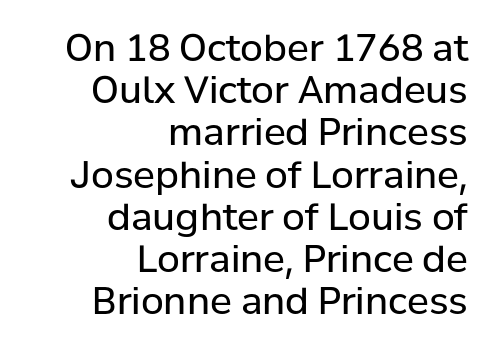
The image shows 37 px regular-weight sans-serif type, upright; set right-aligned, tight line spacing (1.14x), normal letter spacing, not underlined; low stroke contrast and a medium x-height.
